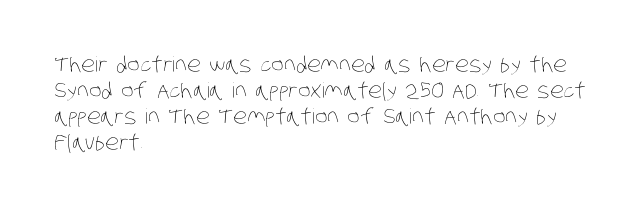
{"bold": "no", "underline": "no", "align": "left", "line_spacing_ratio": 1.24, "letter_spacing": "normal", "letter_spacing_em": 0.0, "glyph_px": 21}
